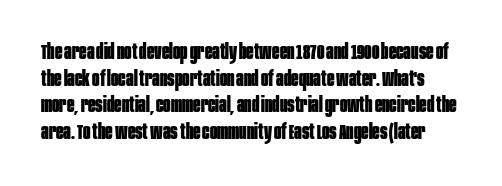
The image shows 22 px bold type, upright; set line spacing 1.21x, normal letter spacing, not underlined.
